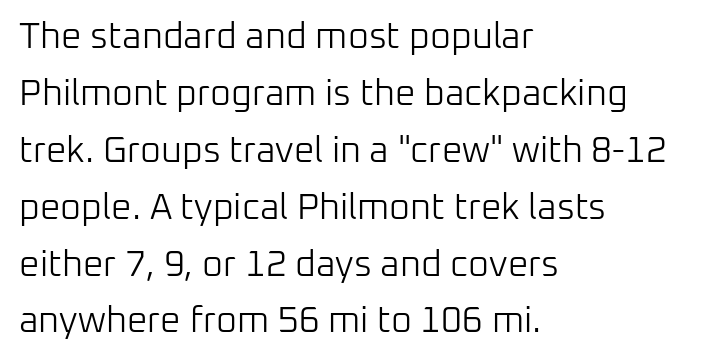
{"serif": "no", "italic": "no", "bold": "no", "weight": "light", "width": "normal", "stroke_contrast": "low", "x_height": "medium", "monospaced": "no", "underline": "no", "align": "left", "line_spacing": "normal", "line_spacing_ratio": 1.58, "letter_spacing": "normal", "letter_spacing_em": 0.0, "glyph_px": 36}
